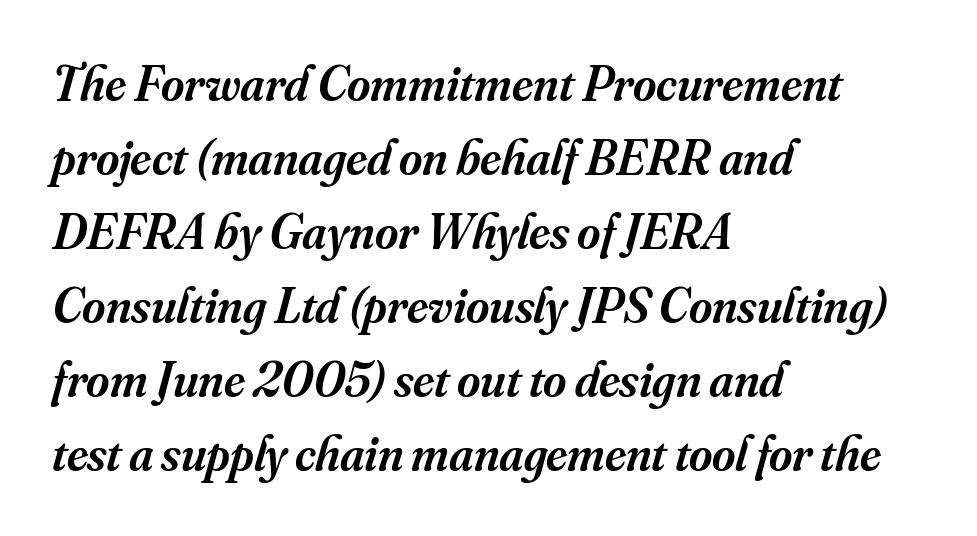
{"serif": "yes", "italic": "yes", "lean": "right", "slant_degrees": 16, "bold": "semi", "weight": "semibold", "width": "normal", "stroke_contrast": "medium", "x_height": "small", "monospaced": "no", "underline": "no", "align": "left", "line_spacing": "normal", "line_spacing_ratio": 1.48, "letter_spacing": "normal", "letter_spacing_em": 0.0, "glyph_px": 50}
